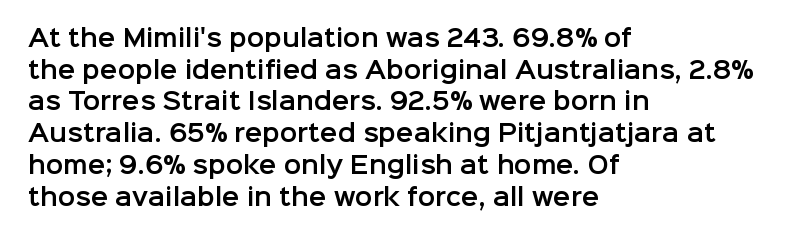
Q: Is the text italic (slanted)? A: No, it is upright.
Q: Is the text underlined? A: No.
Q: How is the paragraph aligned? A: Left-aligned.
Q: Is the spacing between letters normal or unusually wide? A: Normal.
Q: Is the spacing between lines tight, normal or loose? A: Normal.
